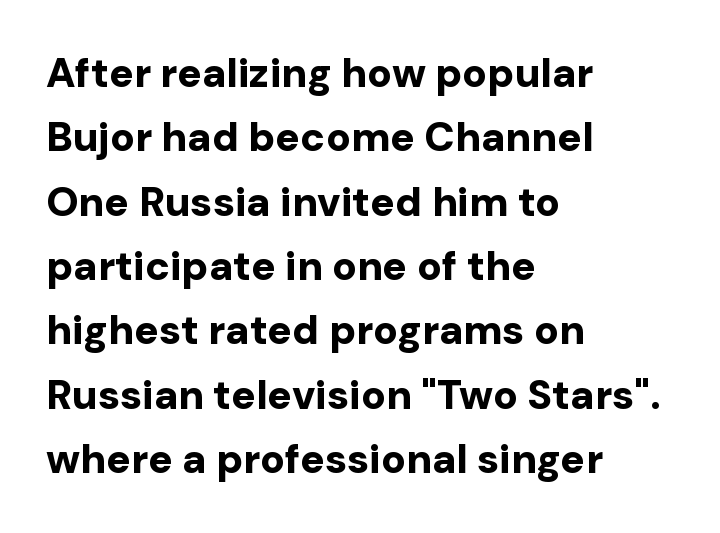
Q: Is the text bold? A: Yes.
Q: Is the text italic (slanted)? A: No, it is upright.
Q: Is the typeface a serif or a sans-serif typeface? A: Sans-serif.
Q: Is the text underlined? A: No.
Q: How is the paragraph aligned? A: Left-aligned.
Q: Is the spacing between letters normal or unusually wide? A: Normal.
Q: Is the spacing between lines tight, normal or loose? A: Normal.
Q: Width (condensed, normal, or wide)? A: Normal.
Q: Stroke contrast? A: Low.
Q: x-height? A: Medium.
Q: Monospaced? A: No.
